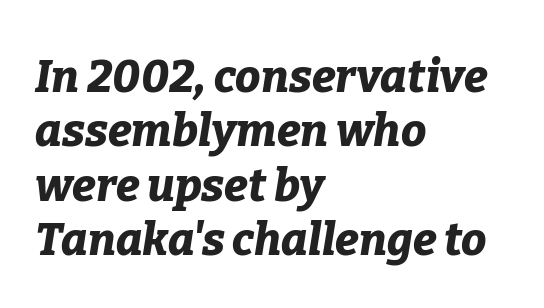
{"italic": "yes", "lean": "right", "slant_degrees": 9, "bold": "yes", "weight": "bold", "width": "normal", "stroke_contrast": "low", "x_height": "medium", "monospaced": "no", "underline": "no", "align": "left", "line_spacing_ratio": 1.21, "letter_spacing": "normal", "letter_spacing_em": 0.0, "glyph_px": 45}
